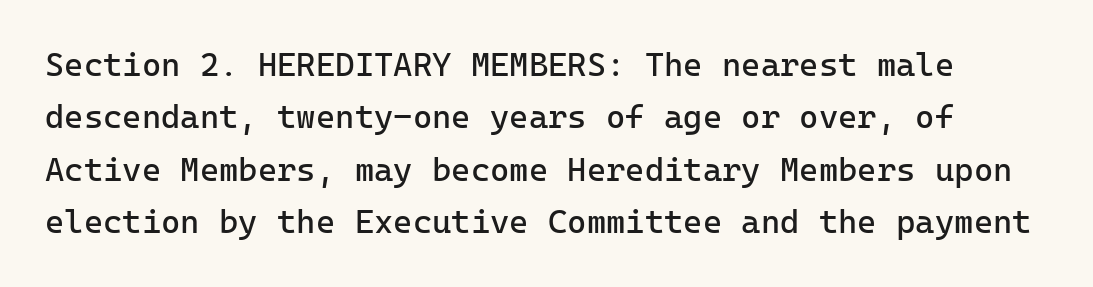
Q: Is the text bold? A: No.
Q: Is the text italic (slanted)? A: No, it is upright.
Q: Is the typeface a serif or a sans-serif typeface? A: Sans-serif.
Q: Is the text underlined? A: No.
Q: Is the spacing between letters normal or unusually wide? A: Normal.
Q: Is the spacing between lines tight, normal or loose? A: Normal.
Q: Width (condensed, normal, or wide)? A: Normal.
Q: Stroke contrast? A: Low.
Q: x-height? A: Medium.
